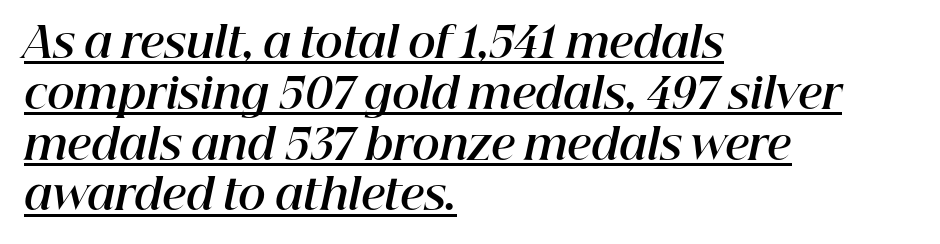
Q: Is the text bold? A: Yes.
Q: Is the text italic (slanted)? A: Yes, it leans right by about 12 degrees.
Q: Is the text underlined? A: Yes.
Q: How is the paragraph aligned? A: Left-aligned.
Q: Is the spacing between letters normal or unusually wide? A: Normal.
Q: Width (condensed, normal, or wide)? A: Normal.
Q: Stroke contrast? A: High.
Q: x-height? A: Medium.
Q: Monospaced? A: No.
